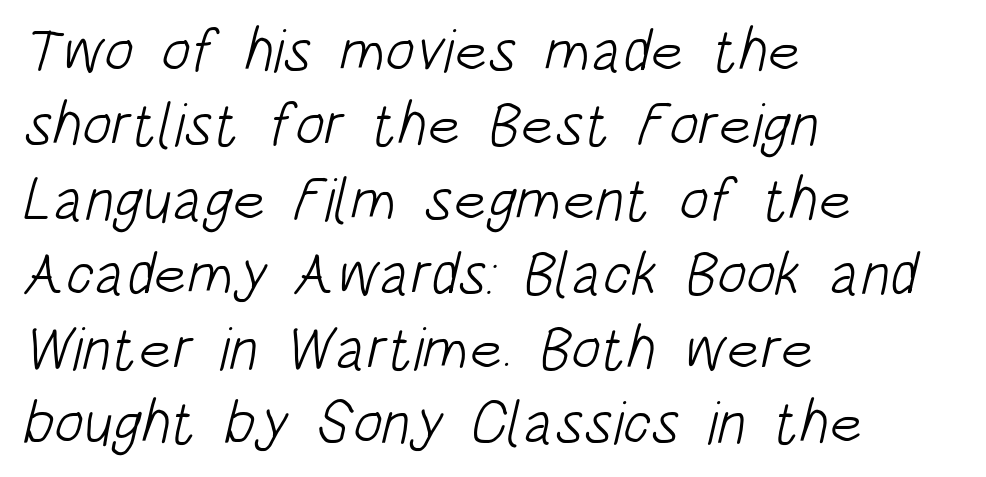
Serifs: no, the terminals of the letterforms are clean. Does the copy run flush right? No — it runs flush left. The rendering uses natural spacing where letterforms have individual widths. The area under the type is left untouched.
